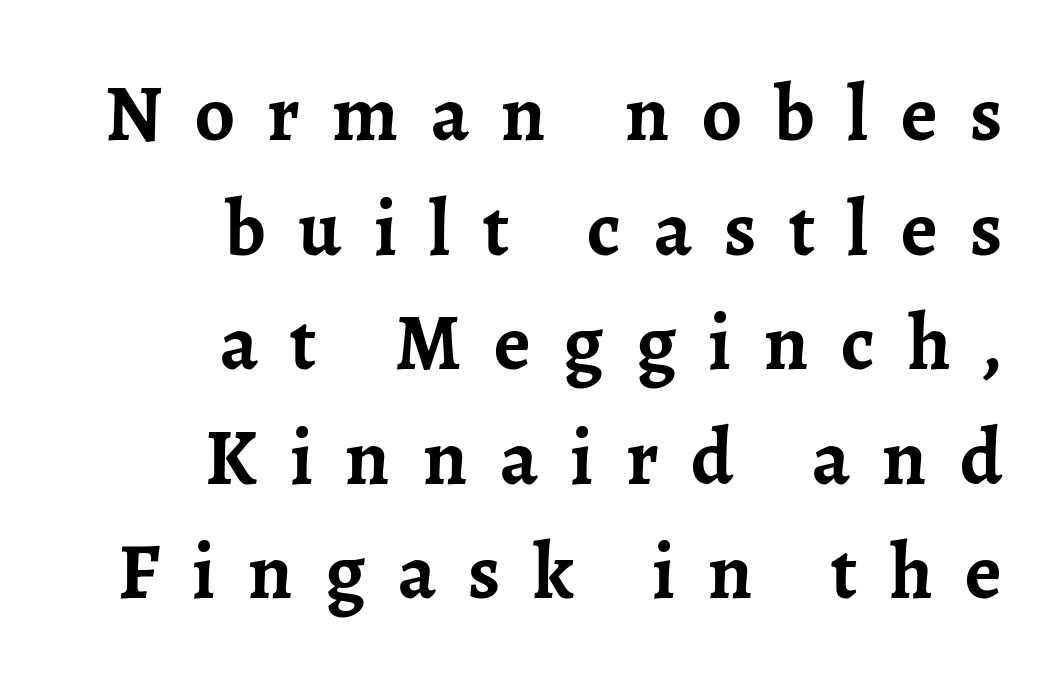
{"serif": "yes", "italic": "no", "bold": "yes", "weight": "semibold", "width": "normal", "stroke_contrast": "low", "x_height": "medium", "monospaced": "no", "underline": "no", "align": "right", "line_spacing": "normal", "line_spacing_ratio": 1.45, "letter_spacing": "wide", "letter_spacing_em": 0.41, "glyph_px": 79}
